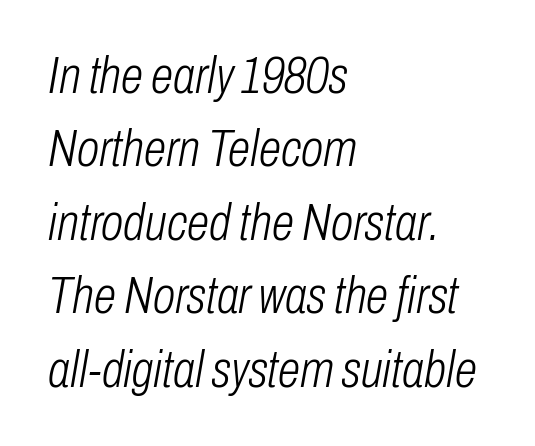
Any mark beneath the type? The region is blank. Tracking here is standard; glyphs follow each other at the usual distance. The passage shown leans; its letterforms are oblique. Is the stroke heavy? The answer is a plain regular-or-lighter. One glance says typical: line gaps are just what's usual.
